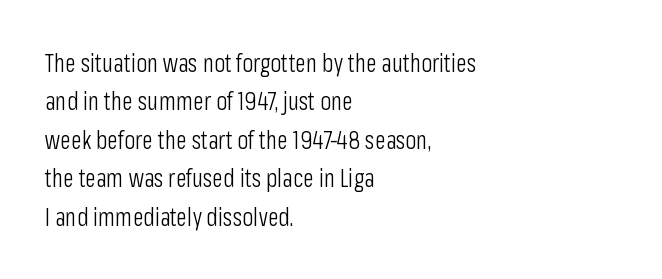
Q: Is the text bold? A: No.
Q: Is the text italic (slanted)? A: No, it is upright.
Q: Is the text underlined? A: No.
Q: How is the paragraph aligned? A: Left-aligned.
Q: Is the spacing between letters normal or unusually wide? A: Normal.
Q: Is the spacing between lines tight, normal or loose? A: Normal.
